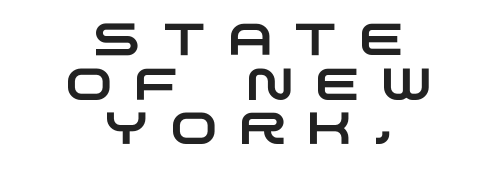
Q: Is the typeface a serif or a sans-serif typeface? A: Sans-serif.
Q: Is the text underlined? A: No.
Q: How is the paragraph aligned? A: Centered.
Q: Is the spacing between letters normal or unusually wide? A: Unusually wide.
Q: Is the spacing between lines tight, normal or loose? A: Tight.
Q: Width (condensed, normal, or wide)? A: Wide.
Q: Stroke contrast? A: Low.
Q: x-height? A: Large.
Q: Monospaced? A: No.
